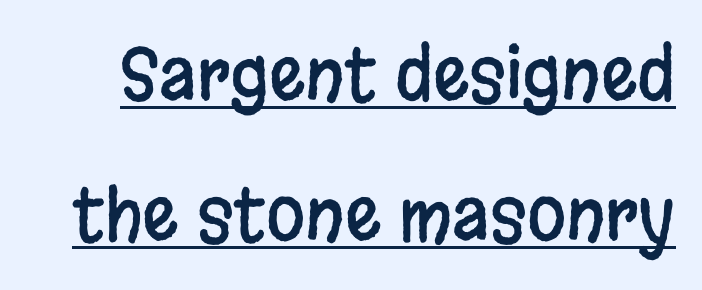
Q: Is the text italic (slanted)? A: No, it is upright.
Q: Is the typeface a serif or a sans-serif typeface? A: Sans-serif.
Q: Is the text underlined? A: Yes.
Q: Is the spacing between letters normal or unusually wide? A: Normal.
Q: Is the spacing between lines tight, normal or loose? A: Loose.
Q: Width (condensed, normal, or wide)? A: Condensed.
Q: Stroke contrast? A: Low.
Q: x-height? A: Large.
Q: Monospaced? A: No.
